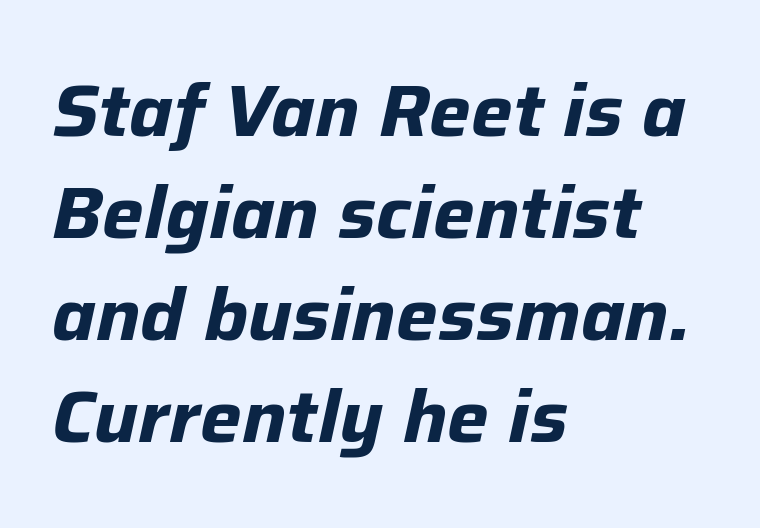
The rows are spaced the way most documents space them. Left-aligned paragraph, ragged on the right. The text carries the slant typical of an italic or oblique font. Weight: bold.
